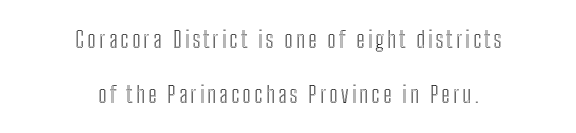
The image shows 23 px text type, upright; set centered, loose line spacing (2.39x), not underlined.
